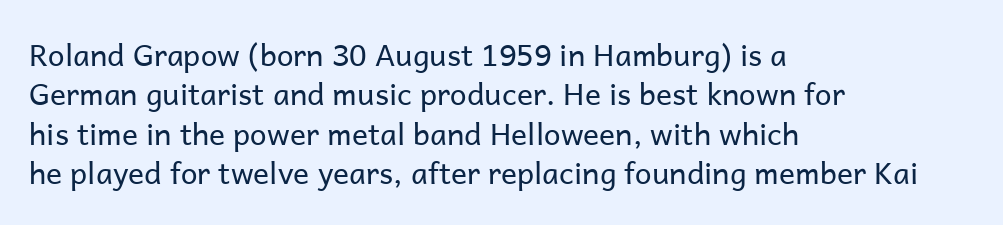
The image shows 30 px regular-weight sans-serif type, upright; set left-aligned, normal line spacing (1.31x), normal letter spacing, not underlined; low stroke contrast and a medium x-height.
